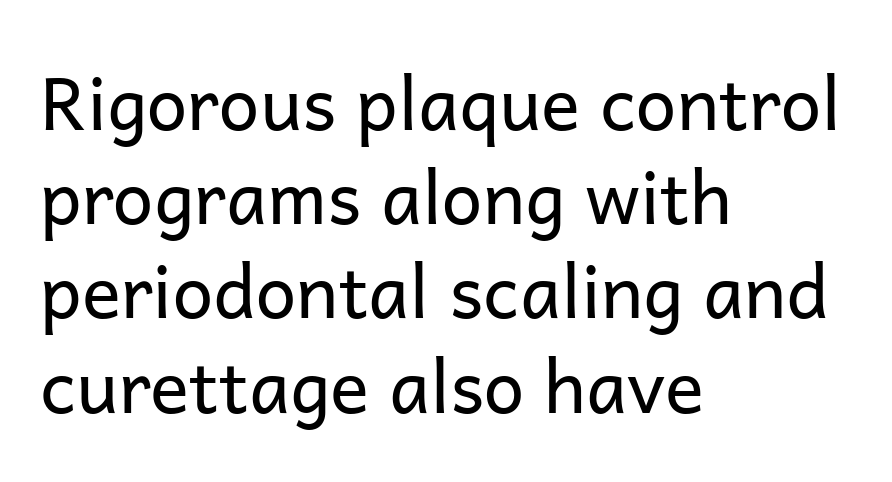
{"serif": "no", "italic": "no", "bold": "no", "weight": "regular", "width": "normal", "stroke_contrast": "low", "x_height": "medium", "monospaced": "no", "underline": "no", "align": "left", "line_spacing": "normal", "line_spacing_ratio": 1.29, "letter_spacing": "normal", "letter_spacing_em": 0.0, "glyph_px": 73}
